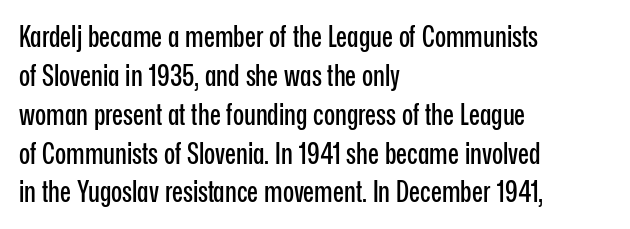
{"serif": "no", "italic": "no", "width": "condensed", "stroke_contrast": "low", "x_height": "medium", "monospaced": "no", "underline": "no", "align": "left", "line_spacing": "normal", "line_spacing_ratio": 1.34, "letter_spacing": "normal", "letter_spacing_em": 0.0, "glyph_px": 29}
